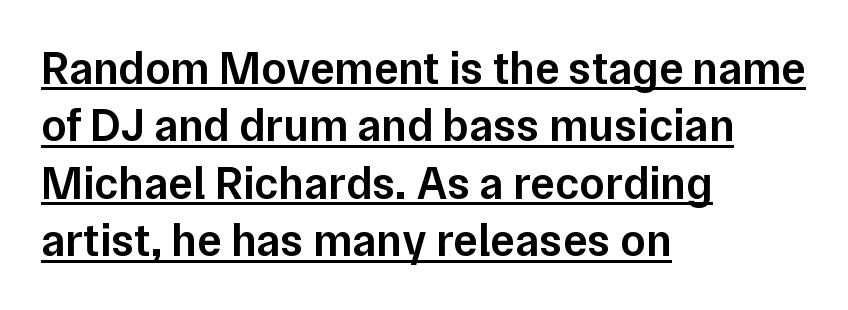
The image shows 46 px semibold sans-serif type, upright; set left-aligned, normal line spacing (1.25x), normal letter spacing, underlined; low stroke contrast and a medium x-height.
